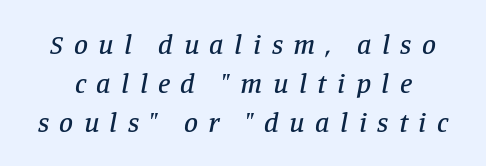
The axis of the letterforms is tilted away from vertical. Observe the wide spacing: letters keep a clear distance from each other. This is serif lettering, the kind often seen in printed books. Think of a printed novel: that variable character pitch is what you see here. A typesetter would call this leading conventional body-copy spacing.
